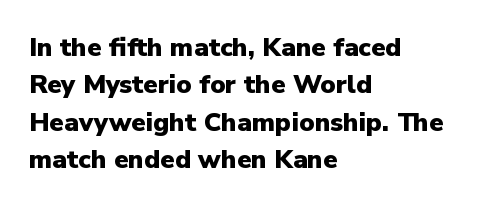
The image shows 26 px bold type, upright; set left-aligned, normal line spacing (1.44x), normal letter spacing, not underlined.
